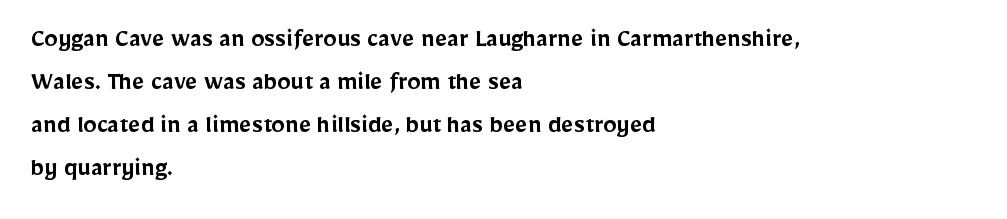
{"italic": "no", "bold": "semi", "underline": "no", "align": "left", "line_spacing": "normal", "line_spacing_ratio": 1.59, "letter_spacing": "normal", "letter_spacing_em": 0.0, "glyph_px": 27}
